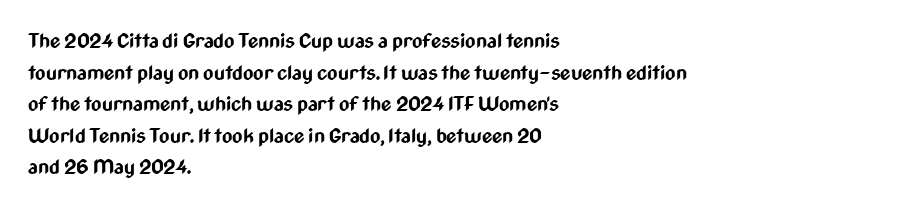
Q: Is the text bold? A: Yes.
Q: Is the text italic (slanted)? A: No, it is upright.
Q: Is the text underlined? A: No.
Q: How is the paragraph aligned? A: Left-aligned.
Q: Is the spacing between letters normal or unusually wide? A: Normal.
Q: Is the spacing between lines tight, normal or loose? A: Normal.
